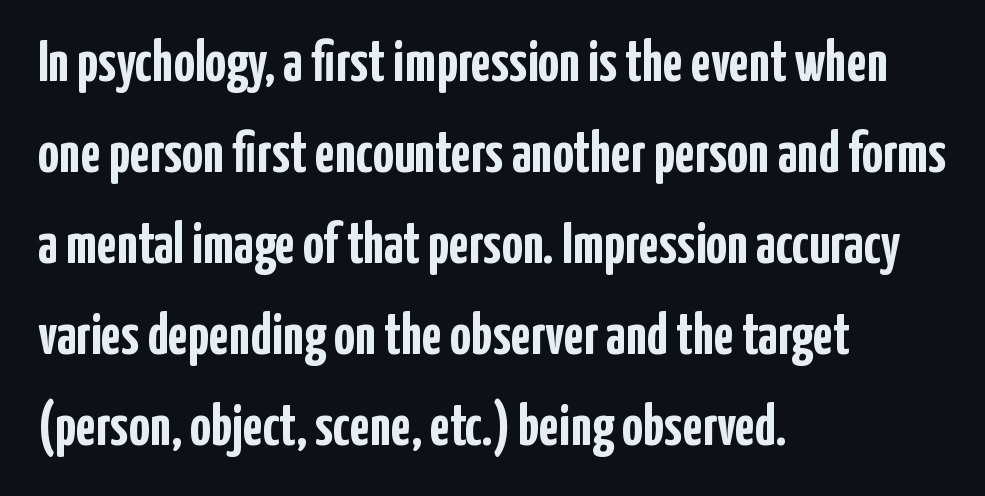
{"serif": "no", "italic": "no", "bold": "yes", "weight": "semibold", "width": "condensed", "stroke_contrast": "low", "x_height": "medium", "monospaced": "no", "underline": "no", "align": "left", "line_spacing": "normal", "line_spacing_ratio": 1.57, "letter_spacing": "normal", "letter_spacing_em": 0.0, "glyph_px": 58}
